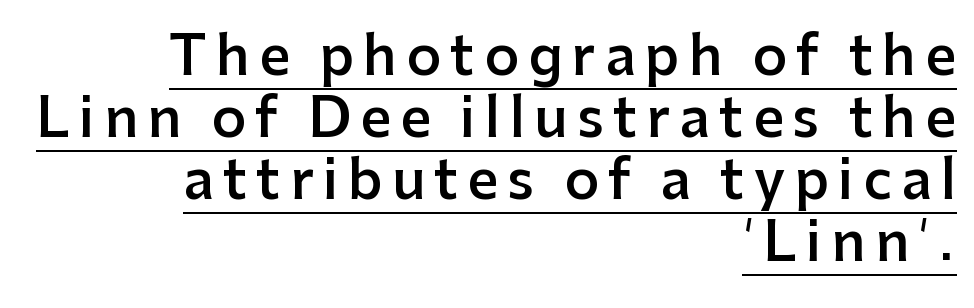
Q: Is the text bold? A: Semi-bold.
Q: Is the text italic (slanted)? A: No, it is upright.
Q: Is the typeface a serif or a sans-serif typeface? A: Sans-serif.
Q: Is the text underlined? A: Yes.
Q: How is the paragraph aligned? A: Right-aligned.
Q: Is the spacing between lines tight, normal or loose? A: Tight.
Q: Width (condensed, normal, or wide)? A: Normal.
Q: Stroke contrast? A: Low.
Q: x-height? A: Medium.
Q: Monospaced? A: No.
